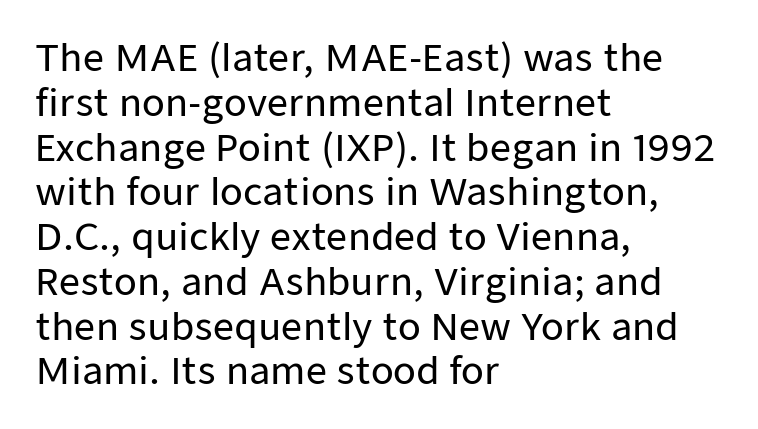
{"serif": "no", "italic": "no", "width": "normal", "stroke_contrast": "low", "x_height": "medium", "monospaced": "no", "underline": "no", "align": "left", "line_spacing_ratio": 1.21, "letter_spacing": "normal", "letter_spacing_em": 0.0, "glyph_px": 37}
